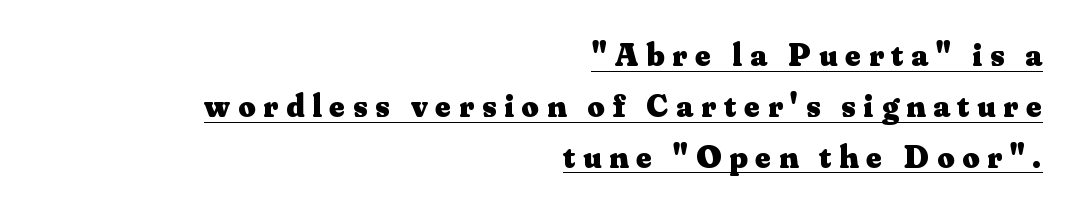
{"serif": "yes", "italic": "no", "bold": "yes", "weight": "heavy", "width": "normal", "stroke_contrast": "medium", "x_height": "small", "monospaced": "no", "underline": "yes", "align": "right", "line_spacing": "normal", "line_spacing_ratio": 1.54, "letter_spacing": "wide", "letter_spacing_em": 0.24, "glyph_px": 33}
